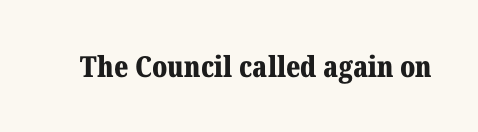
{"serif": "yes", "italic": "no", "bold": "yes", "weight": "bold", "width": "normal", "stroke_contrast": "medium", "x_height": "medium", "monospaced": "no", "underline": "no", "letter_spacing": "normal", "letter_spacing_em": 0.0, "glyph_px": 29}
